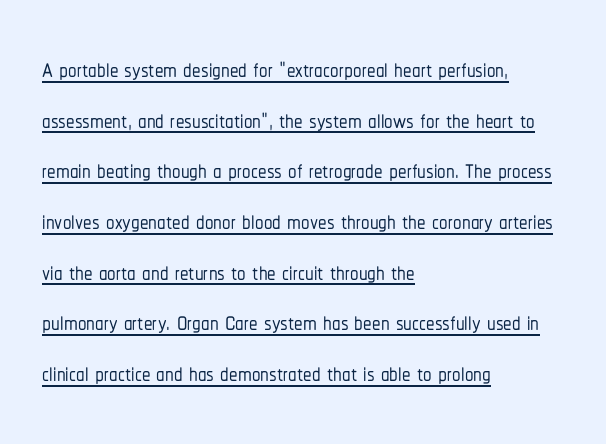
Q: Is the text italic (slanted)? A: No, it is upright.
Q: Is the typeface a serif or a sans-serif typeface? A: Sans-serif.
Q: Is the text underlined? A: Yes.
Q: How is the paragraph aligned? A: Left-aligned.
Q: Is the spacing between letters normal or unusually wide? A: Normal.
Q: Is the spacing between lines tight, normal or loose? A: Normal.
Q: Width (condensed, normal, or wide)? A: Condensed.
Q: Stroke contrast? A: Low.
Q: x-height? A: Medium.
Q: Monospaced? A: No.
